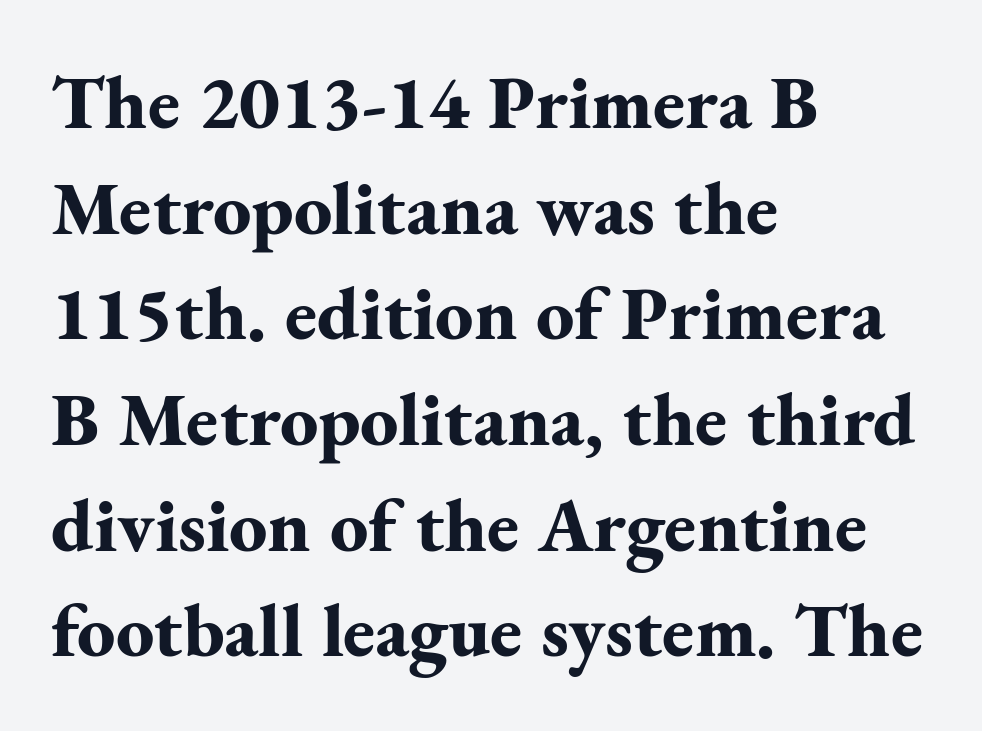
The image shows 76 px bold serif type, upright; set left-aligned, normal line spacing (1.39x), normal letter spacing, not underlined; medium stroke contrast and a small x-height.
